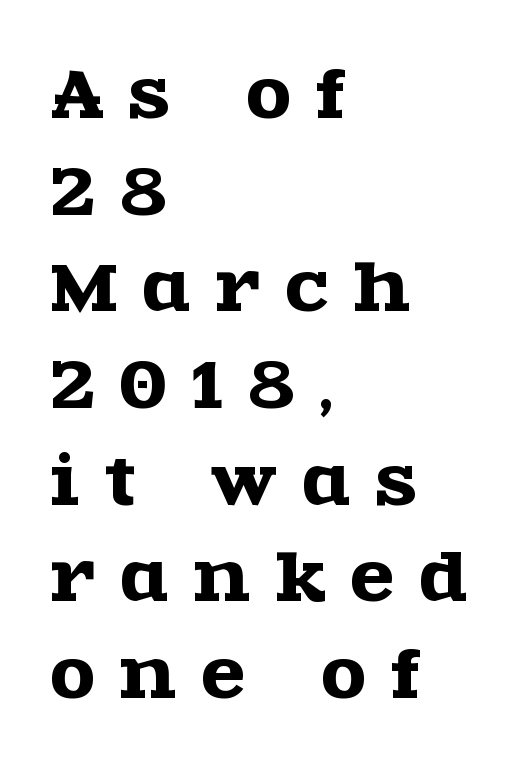
Q: Is the text italic (slanted)? A: No, it is upright.
Q: Is the typeface a serif or a sans-serif typeface? A: Serif.
Q: Is the text underlined? A: No.
Q: How is the paragraph aligned? A: Left-aligned.
Q: Is the spacing between letters normal or unusually wide? A: Unusually wide.
Q: Is the spacing between lines tight, normal or loose? A: Normal.
Q: Width (condensed, normal, or wide)? A: Wide.
Q: x-height? A: Large.
Q: Monospaced? A: No.
